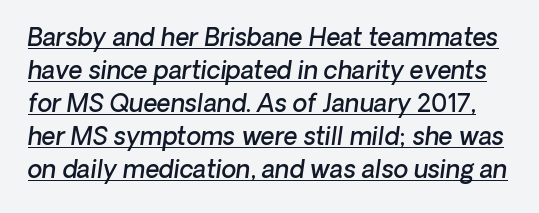
The image shows 24 px text type, italic (leaning right); set normal line spacing (1.38x), normal letter spacing, underlined.
